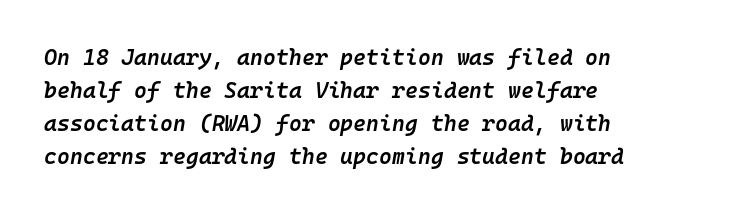
{"italic": "yes", "lean": "right", "slant_degrees": 10, "bold": "semi", "underline": "no", "align": "left", "line_spacing": "normal", "line_spacing_ratio": 1.5, "letter_spacing": "normal", "letter_spacing_em": 0.0, "glyph_px": 22}
